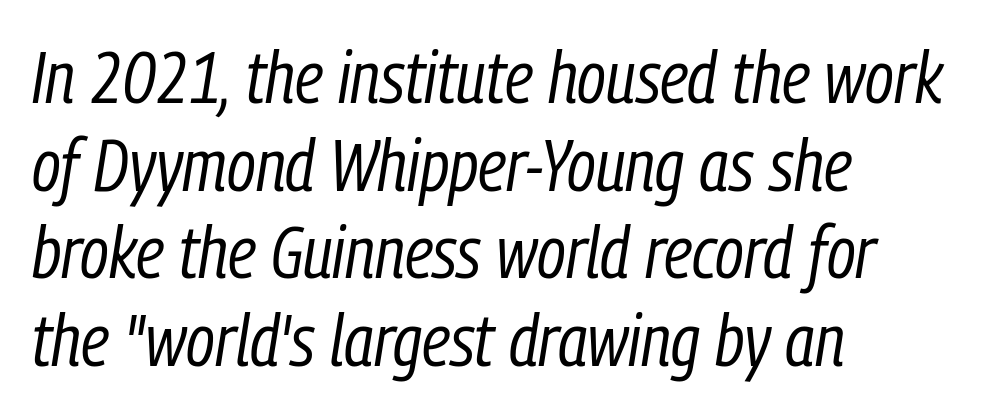
Q: Is the text bold? A: No.
Q: Is the text italic (slanted)? A: Yes, it leans right by about 9 degrees.
Q: Is the text underlined? A: No.
Q: How is the paragraph aligned? A: Left-aligned.
Q: Is the spacing between letters normal or unusually wide? A: Normal.
Q: Width (condensed, normal, or wide)? A: Condensed.
Q: Stroke contrast? A: Low.
Q: x-height? A: Medium.
Q: Monospaced? A: No.
